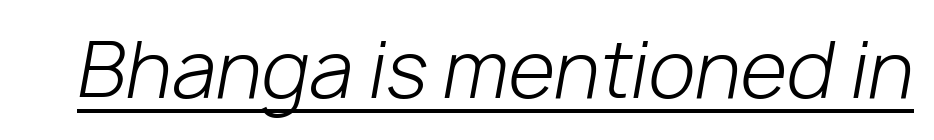
The face used here is proportionally spaced, like ordinary book or web type. This is oblique type, the kind used for emphasis or titles. The line texture is even and compact thanks to regular tracking. This is not heavy type; no bold has been used. The typesetter has applied underlining to the passage shown.
